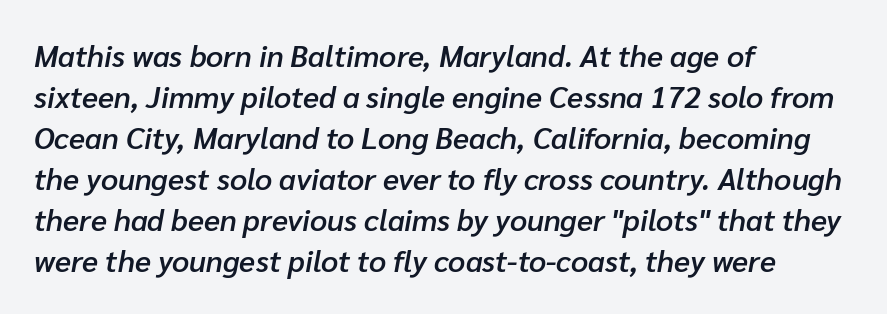
{"italic": "yes", "lean": "right", "slant_degrees": 10, "bold": "semi", "weight": "semibold", "width": "normal", "stroke_contrast": "low", "x_height": "medium", "monospaced": "no", "underline": "no", "align": "left", "line_spacing": "normal", "line_spacing_ratio": 1.37, "letter_spacing": "normal", "letter_spacing_em": 0.0, "glyph_px": 30}
